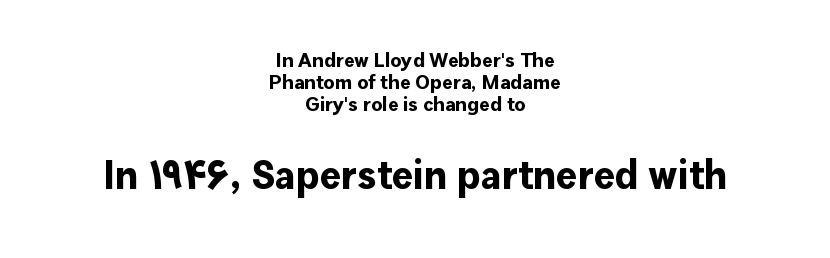
Glyph-to-glyph distance matches everyday printed text. The specimen reads as upright at a glance. Which margin do the lines hug? Neither — every line sits in the middle. The space beneath each line is pristine and unruled.
